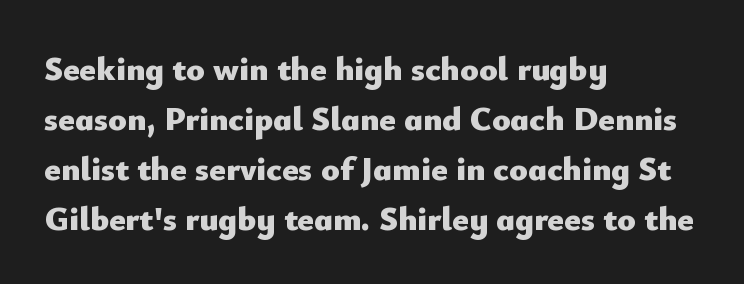
{"serif": "no", "italic": "no", "bold": "yes", "weight": "heavy", "width": "normal", "stroke_contrast": "low", "x_height": "small", "monospaced": "no", "underline": "no", "align": "left", "line_spacing": "normal", "line_spacing_ratio": 1.47, "letter_spacing": "normal", "letter_spacing_em": 0.0, "glyph_px": 34}
